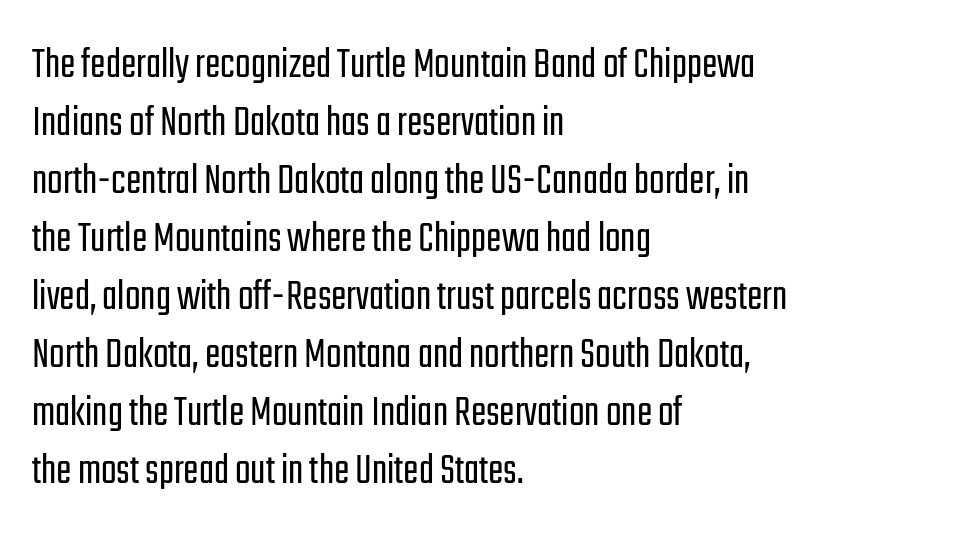
{"serif": "no", "italic": "no", "bold": "no", "weight": "light", "width": "condensed", "stroke_contrast": "low", "x_height": "medium", "monospaced": "no", "underline": "no", "align": "left", "line_spacing": "normal", "line_spacing_ratio": 1.26, "letter_spacing": "normal", "letter_spacing_em": 0.0, "glyph_px": 46}
